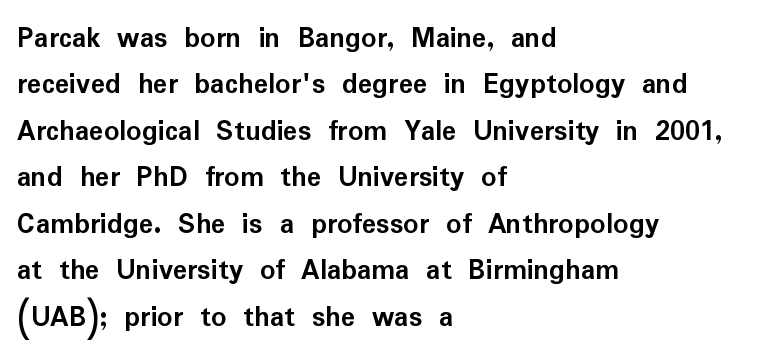
The image shows 30 px semibold sans-serif type, upright; set left-aligned, normal line spacing (1.55x), normal letter spacing, not underlined; low stroke contrast and a medium x-height.
